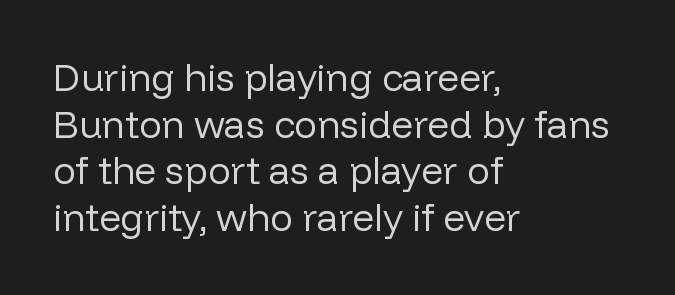
The horizontal fit of the characters is conventional and even. On a weight scale, this lands at 450 or below. The letters carry no serifs — their stems end cleanly without finishing strokes. The text block is weighted toward the left margin, trailing off unevenly rightward. Check under the words: just untouched page. The typography opts for an upright posture over an oblique one.
